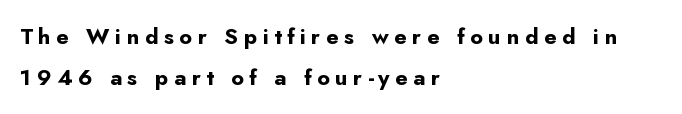
The image shows 22 px bold type, upright; set left-aligned, line spacing 1.86x, unusually wide letter spacing (+0.25 em), not underlined.
